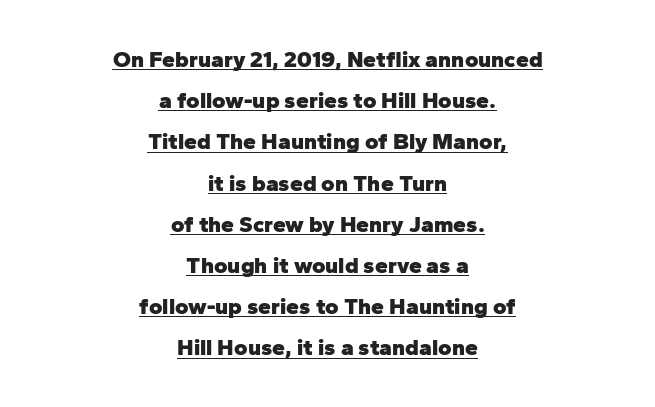
{"italic": "no", "bold": "yes", "underline": "yes", "align": "center", "line_spacing_ratio": 1.79, "letter_spacing": "normal", "letter_spacing_em": 0.0, "glyph_px": 23}
